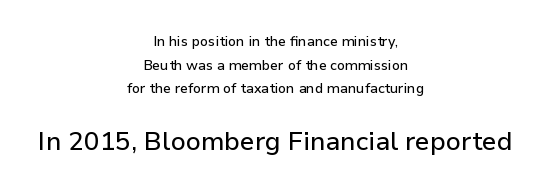
The leading is moderate, giving the passage an even texture. Nothing unusual about the tracking: characters are spaced as the font intends. The lines are quadded center. Which of the two is more prominent by size? The second, at the bottom. Vertical strokes here are truly vertical.
